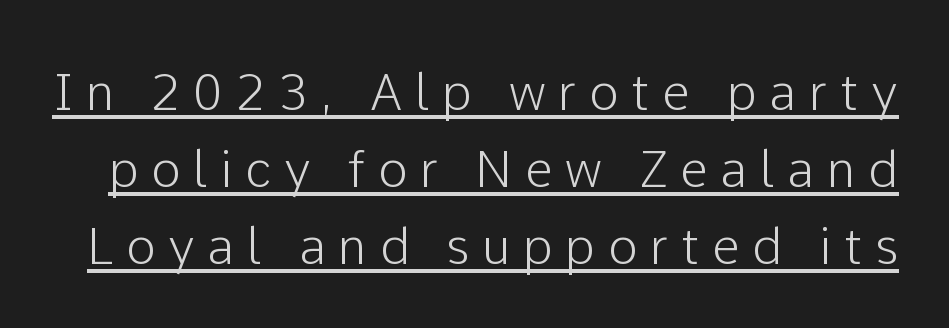
Q: Is the text italic (slanted)? A: No, it is upright.
Q: Is the typeface a serif or a sans-serif typeface? A: Sans-serif.
Q: Is the text underlined? A: Yes.
Q: Is the spacing between letters normal or unusually wide? A: Unusually wide.
Q: Is the spacing between lines tight, normal or loose? A: Normal.
Q: Width (condensed, normal, or wide)? A: Normal.
Q: Stroke contrast? A: Low.
Q: x-height? A: Medium.
Q: Monospaced? A: No.
